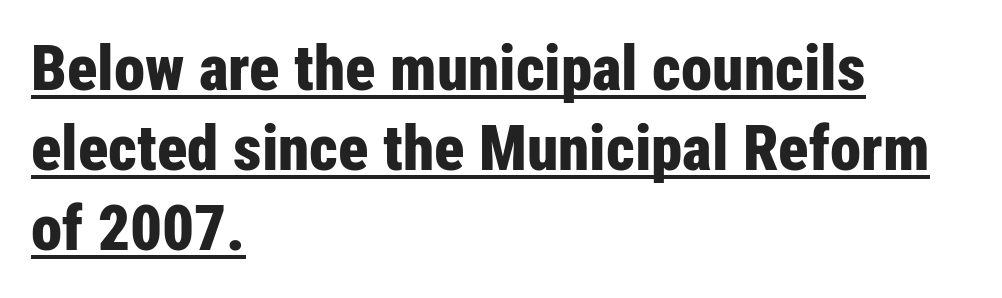
{"serif": "no", "italic": "no", "bold": "yes", "weight": "bold", "width": "condensed", "stroke_contrast": "low", "x_height": "medium", "monospaced": "no", "underline": "yes", "align": "left", "line_spacing": "normal", "line_spacing_ratio": 1.27, "letter_spacing": "normal", "letter_spacing_em": 0.0, "glyph_px": 63}
